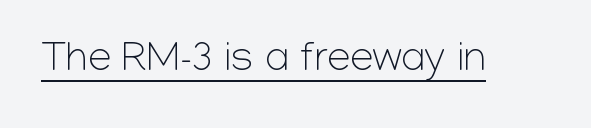
The image shows 42 px light sans-serif type, upright; set normal letter spacing, underlined; low stroke contrast and a medium x-height.
